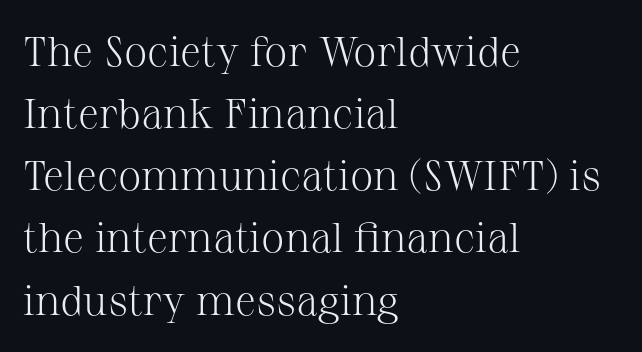
Q: Is the text bold? A: No.
Q: Is the text italic (slanted)? A: No, it is upright.
Q: Is the typeface a serif or a sans-serif typeface? A: Serif.
Q: Is the text underlined? A: No.
Q: How is the paragraph aligned? A: Left-aligned.
Q: Is the spacing between letters normal or unusually wide? A: Normal.
Q: Is the spacing between lines tight, normal or loose? A: Normal.
Q: Width (condensed, normal, or wide)? A: Normal.
Q: Stroke contrast? A: Medium.
Q: x-height? A: Medium.
Q: Monospaced? A: No.
